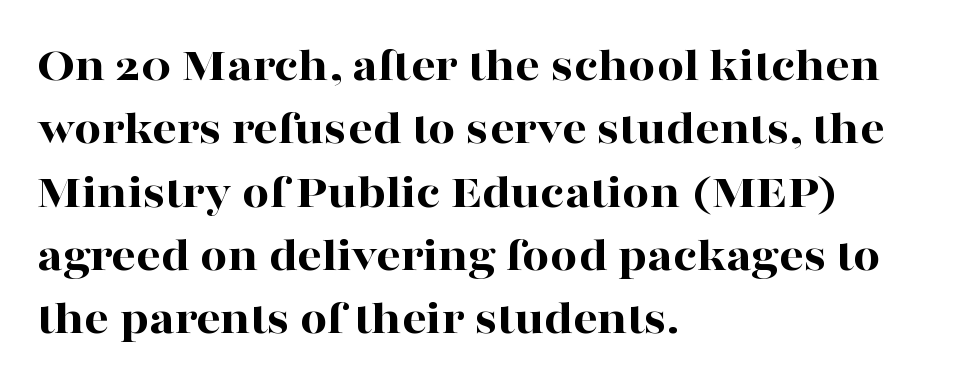
{"serif": "yes", "italic": "no", "bold": "yes", "weight": "bold", "width": "wide", "stroke_contrast": "high", "x_height": "medium", "monospaced": "no", "underline": "no", "align": "left", "line_spacing": "normal", "line_spacing_ratio": 1.32, "letter_spacing": "normal", "letter_spacing_em": 0.0, "glyph_px": 48}
